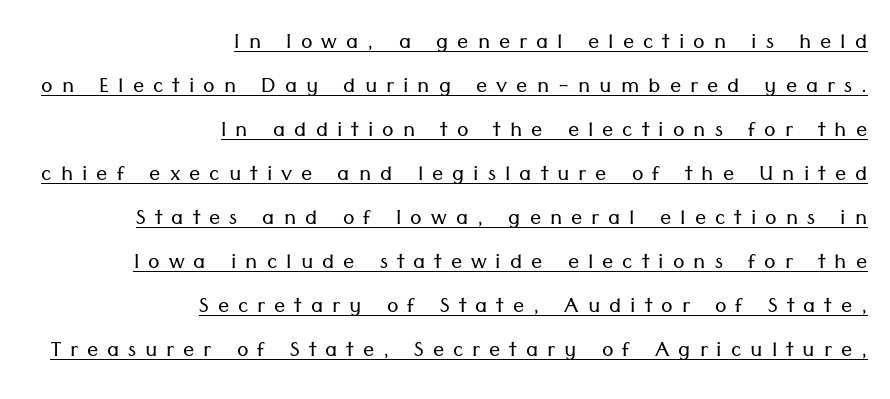
Q: Is the text bold? A: No.
Q: Is the text italic (slanted)? A: No, it is upright.
Q: Is the typeface a serif or a sans-serif typeface? A: Sans-serif.
Q: Is the text underlined? A: Yes.
Q: How is the paragraph aligned? A: Right-aligned.
Q: Is the spacing between letters normal or unusually wide? A: Unusually wide.
Q: Is the spacing between lines tight, normal or loose? A: Normal.
Q: Width (condensed, normal, or wide)? A: Normal.
Q: Stroke contrast? A: Low.
Q: x-height? A: Medium.
Q: Monospaced? A: No.
